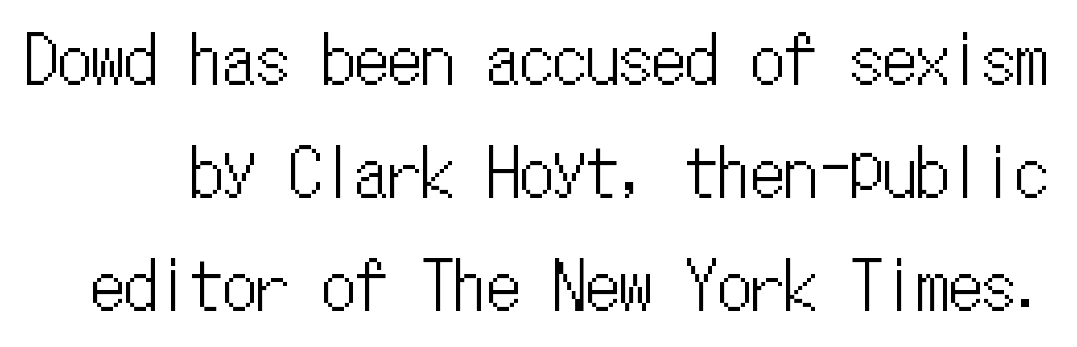
Q: Is the text italic (slanted)? A: No, it is upright.
Q: Is the text underlined? A: No.
Q: Is the spacing between letters normal or unusually wide? A: Normal.
Q: Width (condensed, normal, or wide)? A: Condensed.
Q: Stroke contrast? A: Low.
Q: x-height? A: Medium.
Q: Monospaced? A: Yes.
